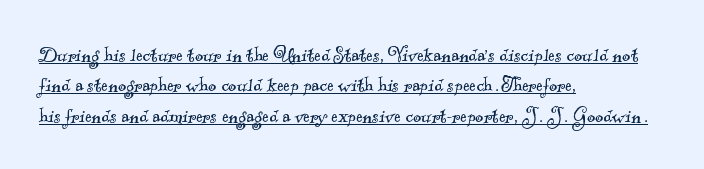
{"bold": "no", "underline": "yes", "align": "left", "line_spacing": "normal", "line_spacing_ratio": 1.27, "letter_spacing": "normal", "letter_spacing_em": 0.0, "glyph_px": 24}
